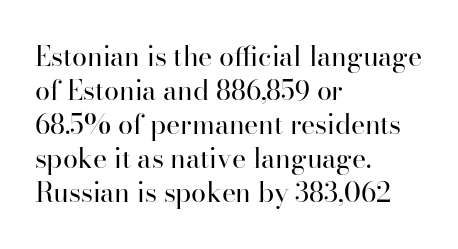
Vertically, the passage feels balanced, rows spaced as you'd expect. The strip under each line holds only bare page. Weight: in the light-to-regular range. Glyph-to-glyph distance matches everyday printed text.
